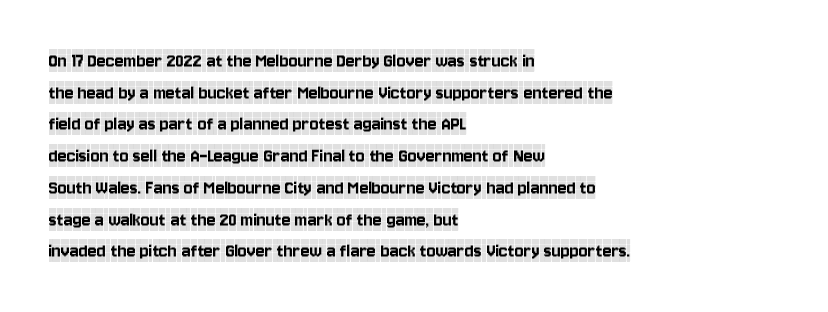
Has an underline been added? It has not. Do the letters lean? They stand straight. Notice how descenders clear the ascenders below comfortably — that's standard leading. The line texture is even and compact thanks to regular tracking.
